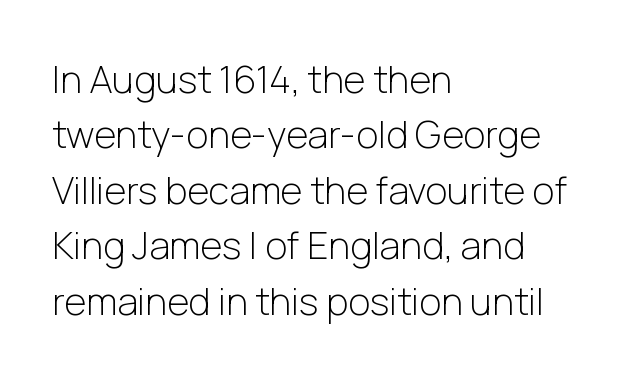
{"serif": "no", "italic": "no", "bold": "no", "weight": "light", "width": "normal", "stroke_contrast": "low", "x_height": "medium", "monospaced": "no", "underline": "no", "align": "left", "line_spacing": "normal", "line_spacing_ratio": 1.46, "letter_spacing": "normal", "letter_spacing_em": 0.0, "glyph_px": 38}
